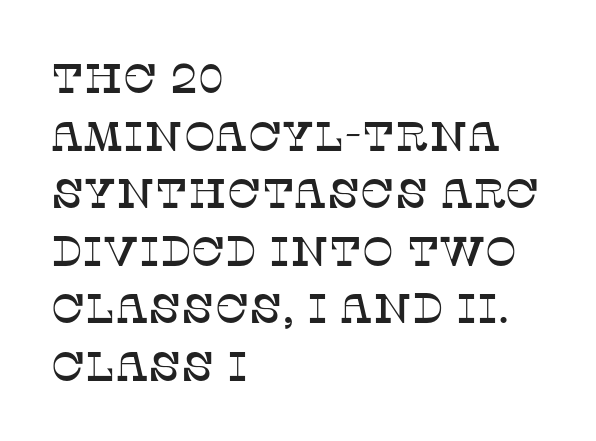
Q: Is the text italic (slanted)? A: No, it is upright.
Q: Is the typeface a serif or a sans-serif typeface? A: Serif.
Q: Is the text underlined? A: No.
Q: How is the paragraph aligned? A: Left-aligned.
Q: Is the spacing between letters normal or unusually wide? A: Normal.
Q: Is the spacing between lines tight, normal or loose? A: Normal.
Q: Width (condensed, normal, or wide)? A: Normal.
Q: Stroke contrast? A: Low.
Q: x-height? A: Large.
Q: Monospaced? A: No.
